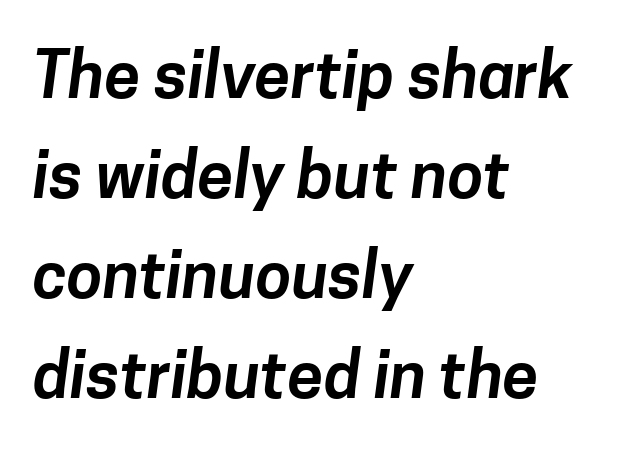
{"serif": "no", "width": "normal", "stroke_contrast": "low", "x_height": "medium", "monospaced": "no", "underline": "no", "align": "left", "line_spacing": "normal", "line_spacing_ratio": 1.54, "letter_spacing": "normal", "letter_spacing_em": 0.0, "glyph_px": 65}
